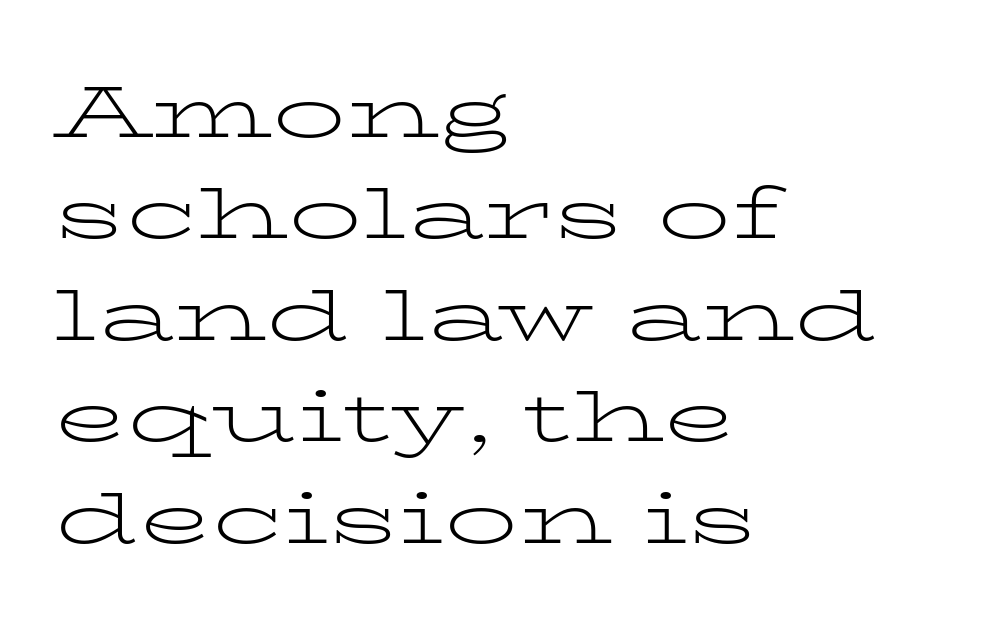
The image shows 73 px light, wide serif type, upright; set left-aligned, normal line spacing (1.39x), normal letter spacing, not underlined; low stroke contrast and a medium x-height.
